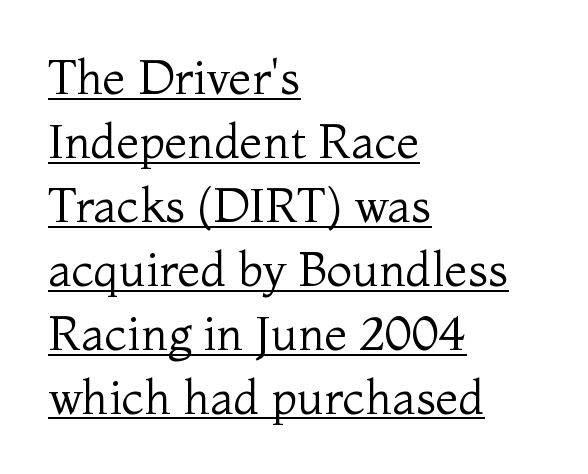
Nope, not italic — everything's standing straight. The rag falls on the right side of this text block. Is this a heavy cut? Hardly; it is regular or lighter. I'd call this a serif setting — the letters wear small feet. The passage shown stacks its lines at a standard gap.
